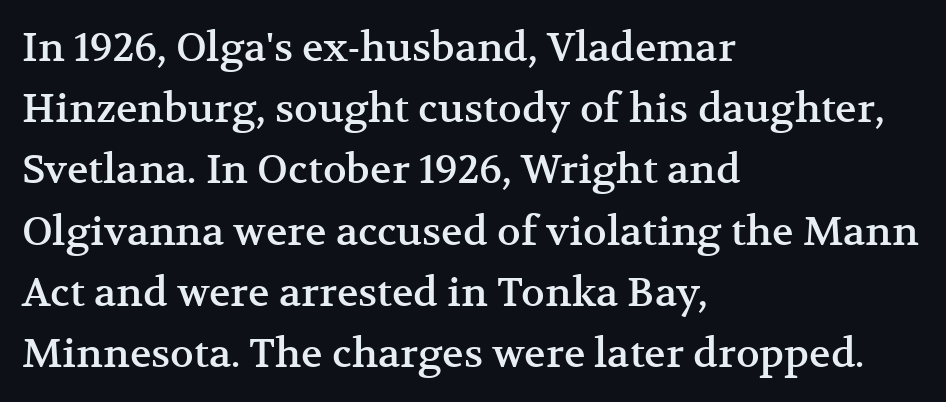
Q: Is the text italic (slanted)? A: No, it is upright.
Q: Is the typeface a serif or a sans-serif typeface? A: Serif.
Q: Is the text underlined? A: No.
Q: How is the paragraph aligned? A: Left-aligned.
Q: Is the spacing between letters normal or unusually wide? A: Normal.
Q: Is the spacing between lines tight, normal or loose? A: Normal.
Q: Width (condensed, normal, or wide)? A: Normal.
Q: Stroke contrast? A: Medium.
Q: x-height? A: Medium.
Q: Monospaced? A: No.
